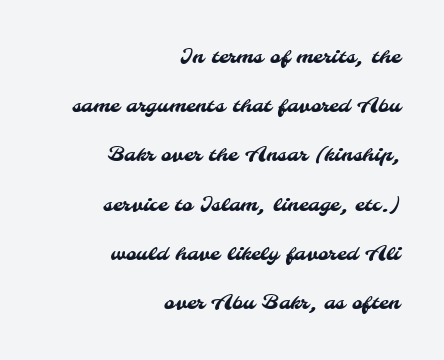
{"underline": "no", "align": "right", "line_spacing": "loose", "line_spacing_ratio": 2.46, "letter_spacing": "normal", "letter_spacing_em": 0.0, "glyph_px": 20}
